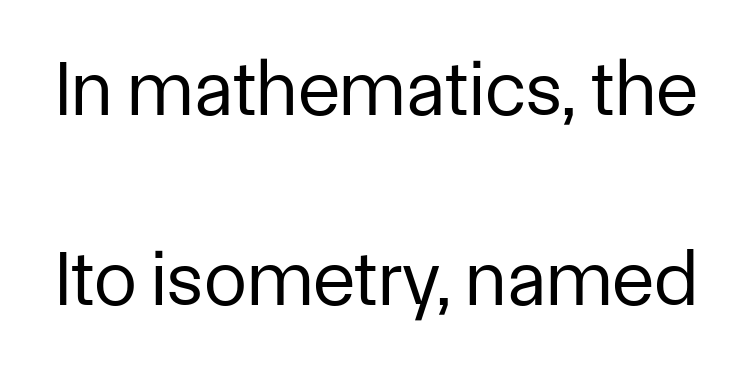
Whoever set this chose breathing room over compactness in the vertical rhythm. Plain, unruled lines of type. Grotesque or geometric, the face here clearly has no serifs. These lines keep a tight, regular rhythm from letter to letter. Spacing verdict: proportional, widths tailored to each character. Ink coverage per letter is moderate at most.
